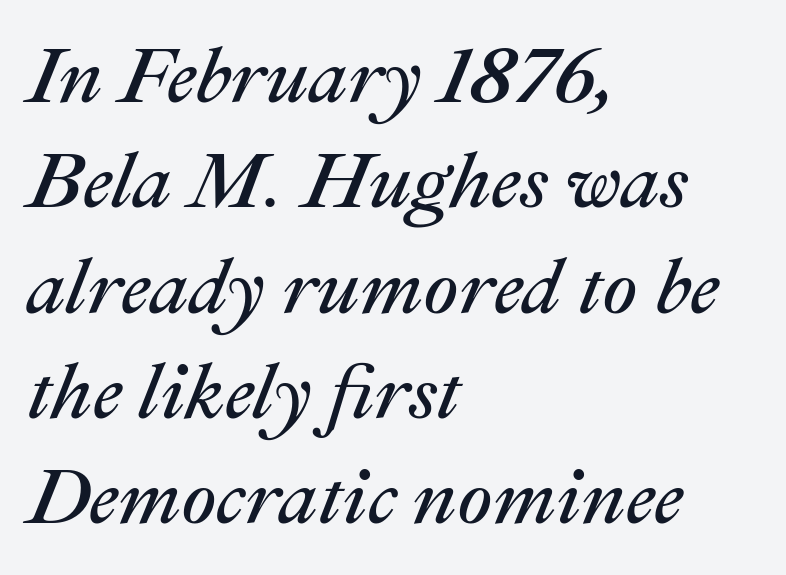
{"italic": "yes", "lean": "right", "slant_degrees": 22, "bold": "no", "weight": "regular", "width": "normal", "stroke_contrast": "medium", "x_height": "medium", "monospaced": "no", "underline": "no", "align": "left", "line_spacing": "normal", "line_spacing_ratio": 1.35, "letter_spacing": "normal", "letter_spacing_em": 0.0, "glyph_px": 78}
